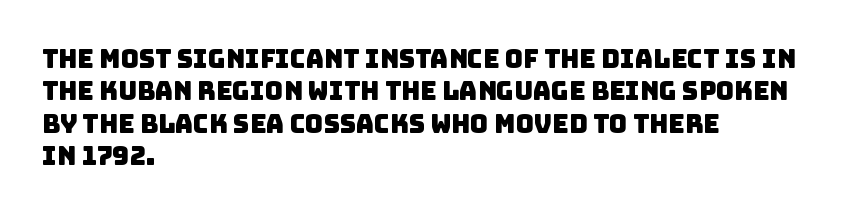
{"underline": "no", "align": "left", "line_spacing": "normal", "line_spacing_ratio": 1.3, "letter_spacing": "normal", "letter_spacing_em": 0.0, "glyph_px": 25}
